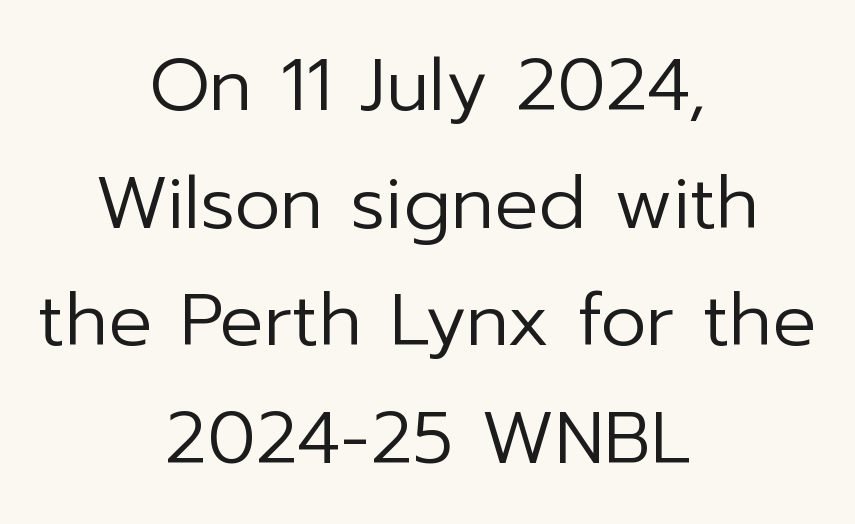
The image shows 73 px regular-weight sans-serif type, upright; set centered, normal line spacing (1.61x), normal letter spacing, not underlined; low stroke contrast and a medium x-height.
